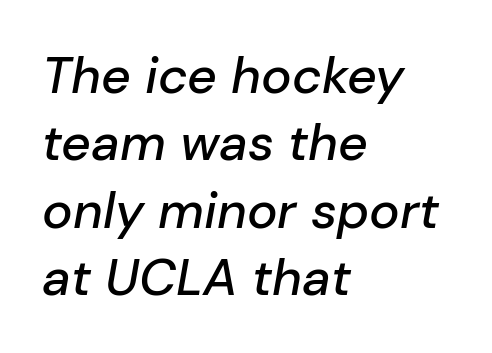
{"italic": "yes", "lean": "right", "slant_degrees": 10, "width": "normal", "stroke_contrast": "low", "x_height": "medium", "monospaced": "no", "underline": "no", "align": "left", "line_spacing": "normal", "line_spacing_ratio": 1.32, "letter_spacing": "normal", "letter_spacing_em": 0.0, "glyph_px": 51}
